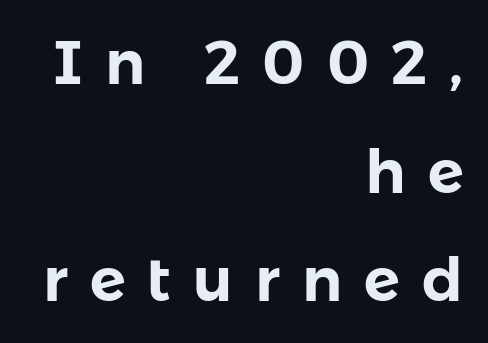
Q: Is the text italic (slanted)? A: No, it is upright.
Q: Is the typeface a serif or a sans-serif typeface? A: Sans-serif.
Q: Is the text underlined? A: No.
Q: How is the paragraph aligned? A: Right-aligned.
Q: Is the spacing between letters normal or unusually wide? A: Unusually wide.
Q: Width (condensed, normal, or wide)? A: Normal.
Q: Stroke contrast? A: Low.
Q: x-height? A: Medium.
Q: Monospaced? A: No.
